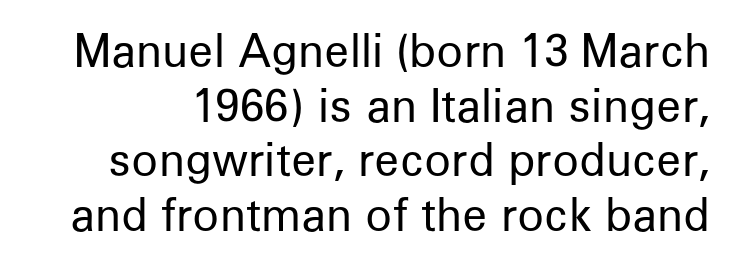
{"serif": "no", "italic": "no", "bold": "no", "weight": "regular", "width": "normal", "stroke_contrast": "low", "x_height": "medium", "monospaced": "no", "underline": "no", "line_spacing_ratio": 1.24, "letter_spacing": "normal", "letter_spacing_em": 0.0, "glyph_px": 44}
